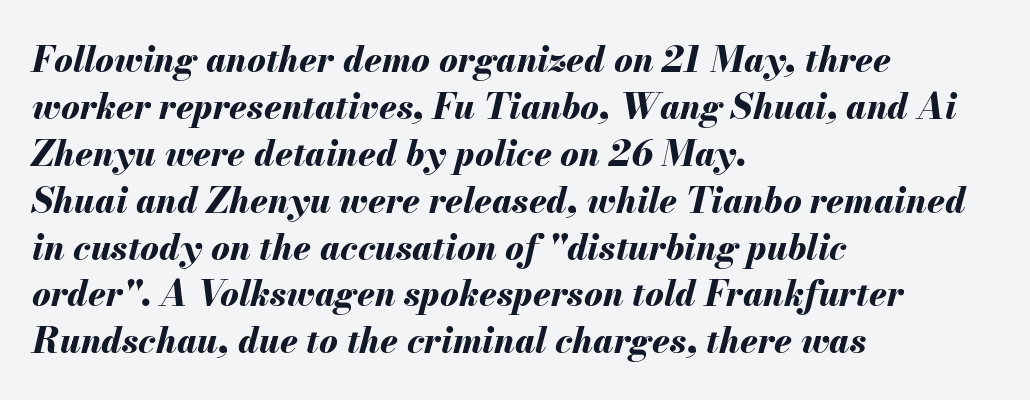
The image shows 35 px bold type, italic (leaning right); set left-aligned, normal line spacing (1.34x), normal letter spacing, not underlined; medium stroke contrast and a small x-height.
